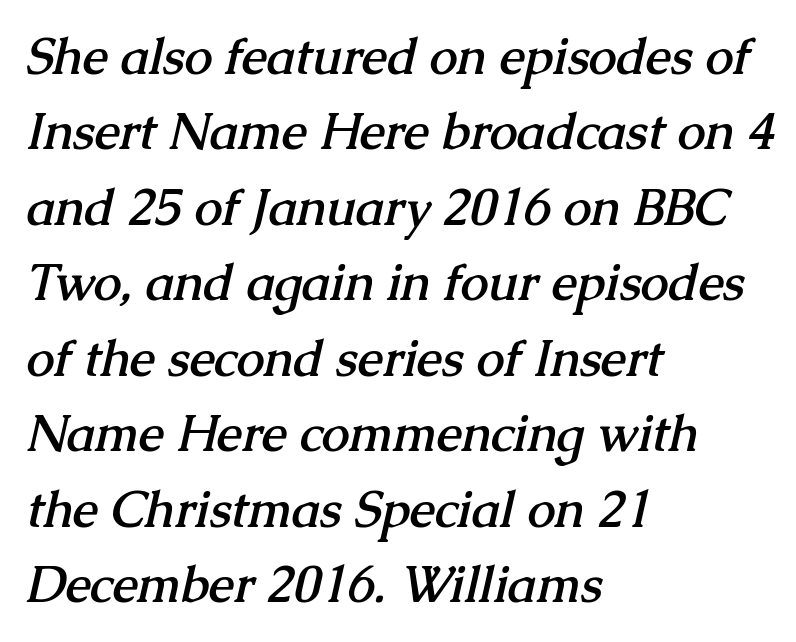
Q: Is the text bold? A: Yes.
Q: Is the typeface a serif or a sans-serif typeface? A: Serif.
Q: Is the text underlined? A: No.
Q: How is the paragraph aligned? A: Left-aligned.
Q: Is the spacing between letters normal or unusually wide? A: Normal.
Q: Is the spacing between lines tight, normal or loose? A: Normal.
Q: Width (condensed, normal, or wide)? A: Normal.
Q: Stroke contrast? A: Medium.
Q: x-height? A: Medium.
Q: Monospaced? A: No.
